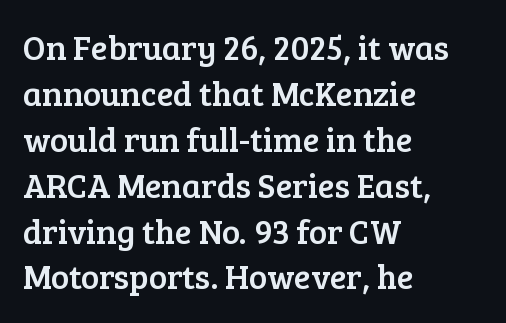
In CSS terms this would be text-align: left. Do the letters lean? They stand straight. Quick note: interline space is typical. The glyphs are unaccompanied by any horizontal stroke below them.
